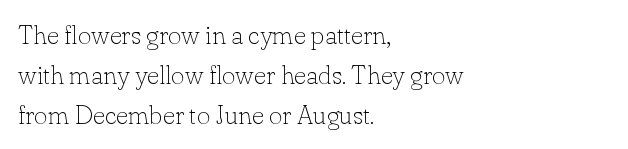
{"italic": "no", "bold": "no", "underline": "no", "align": "left", "line_spacing": "normal", "line_spacing_ratio": 1.53, "letter_spacing": "normal", "letter_spacing_em": 0.0, "glyph_px": 26}
